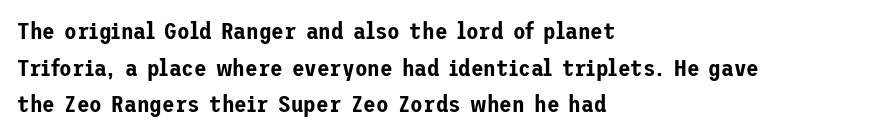
Rendered with straight, roman letterforms. Notice how the passage keeps a crisp vertical edge on the left only. A typesetter would call this leading conventional body-copy spacing. Is the letter spacing exaggerated? No — it looks like the ordinary default.
